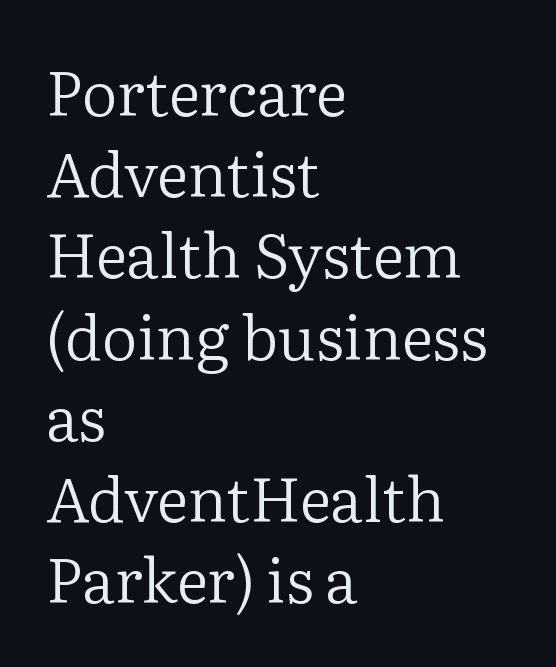
These lines are rendered in a variable-pitch font. Nobody touched the tracking dial on this one. Words float on clear page, feet unadorned. This is not heavy type; no bold has been used. The setting favours the left margin, as ordinary paragraphs usually do.
